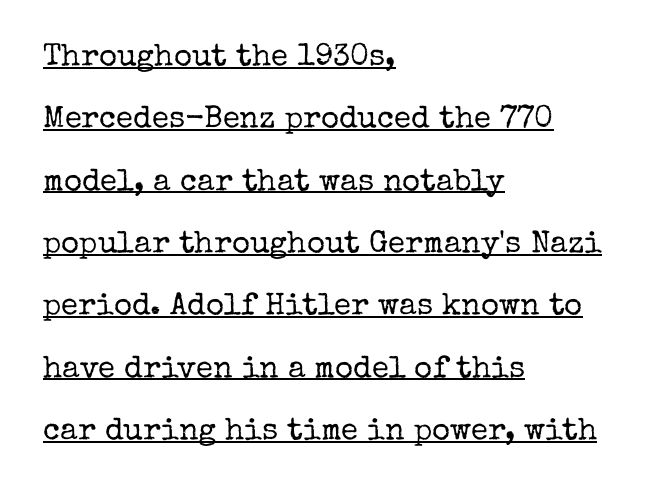
{"serif": "yes", "italic": "no", "bold": "no", "weight": "regular", "width": "normal", "stroke_contrast": "low", "x_height": "medium", "monospaced": "no", "underline": "yes", "align": "left", "line_spacing": "loose", "line_spacing_ratio": 2.01, "letter_spacing": "normal", "letter_spacing_em": 0.0, "glyph_px": 31}
